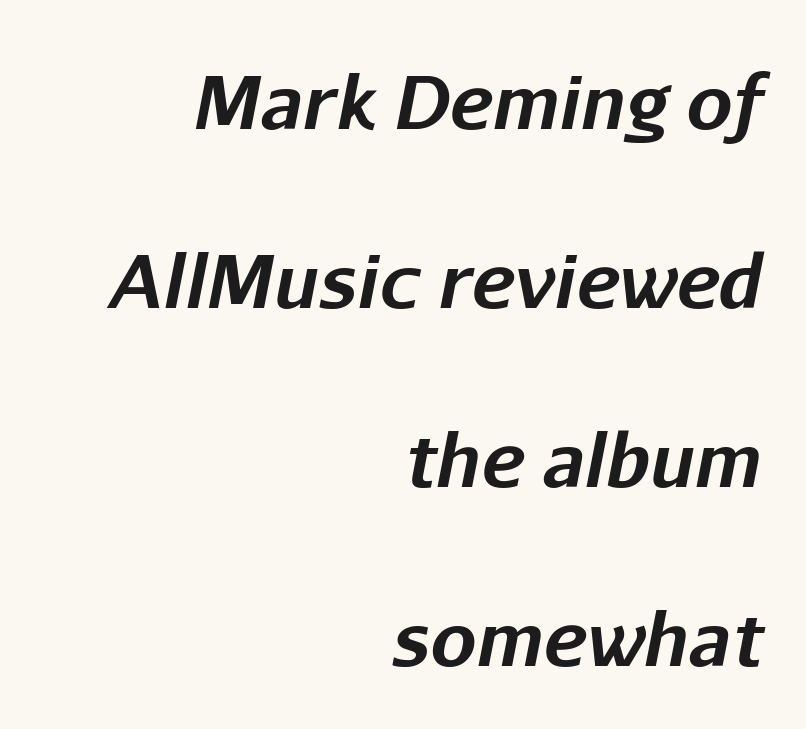
The rendering uses a bold face; every stroke is thick and dark. The vertical gap from one line to the next is large. Quick note: italic. Layout note: lines flush right. Each letter keeps its own natural width here, so spacing adapts to shape.
